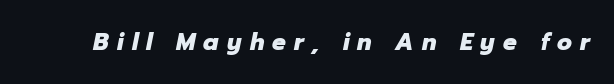
On the weight axis this lands at bold, roughly 700. There is plenty of visible air inserted between adjacent glyphs. Bare-footed words on every line. An italicized treatment has been applied to the whole sample.
